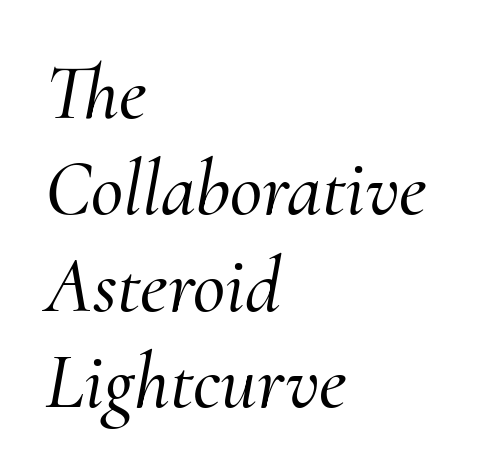
Spacing verdict: proportional, widths tailored to each character. Plain, unruled lines of type. Caption: multi-line text, flush left, ragged right. These lines are composed in type with serifs.
